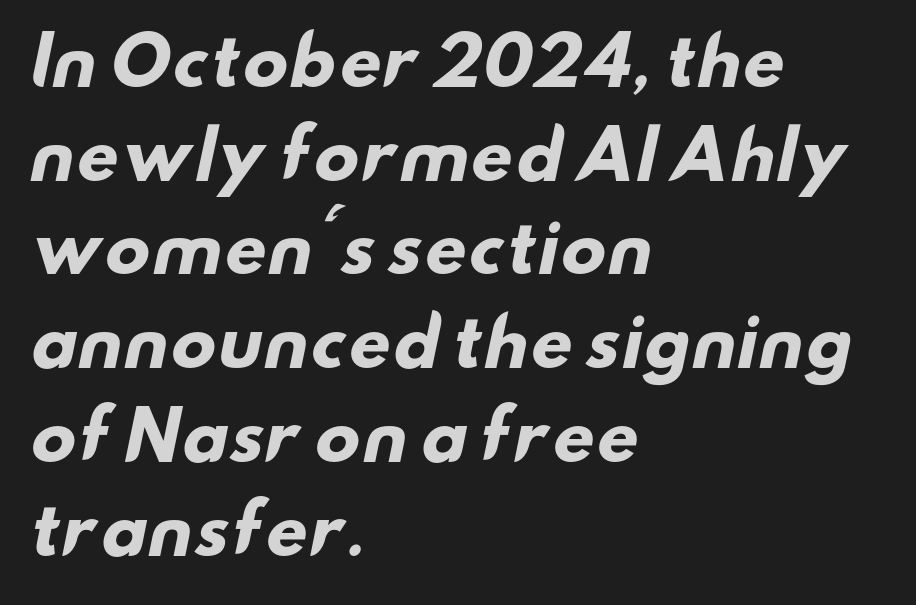
Q: Is the text bold? A: Yes.
Q: Is the typeface a serif or a sans-serif typeface? A: Sans-serif.
Q: Is the text underlined? A: No.
Q: How is the paragraph aligned? A: Left-aligned.
Q: Is the spacing between letters normal or unusually wide? A: Normal.
Q: Is the spacing between lines tight, normal or loose? A: Normal.
Q: Width (condensed, normal, or wide)? A: Wide.
Q: Stroke contrast? A: Low.
Q: x-height? A: Small.
Q: Monospaced? A: No.
